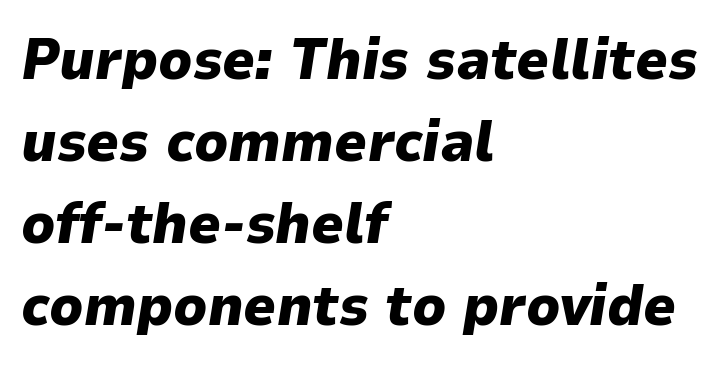
Q: Is the text bold? A: Yes.
Q: Is the text italic (slanted)? A: Yes, it leans right by about 9 degrees.
Q: Is the text underlined? A: No.
Q: How is the paragraph aligned? A: Left-aligned.
Q: Is the spacing between letters normal or unusually wide? A: Normal.
Q: Is the spacing between lines tight, normal or loose? A: Normal.
Q: Width (condensed, normal, or wide)? A: Normal.
Q: Stroke contrast? A: Low.
Q: x-height? A: Medium.
Q: Monospaced? A: No.
